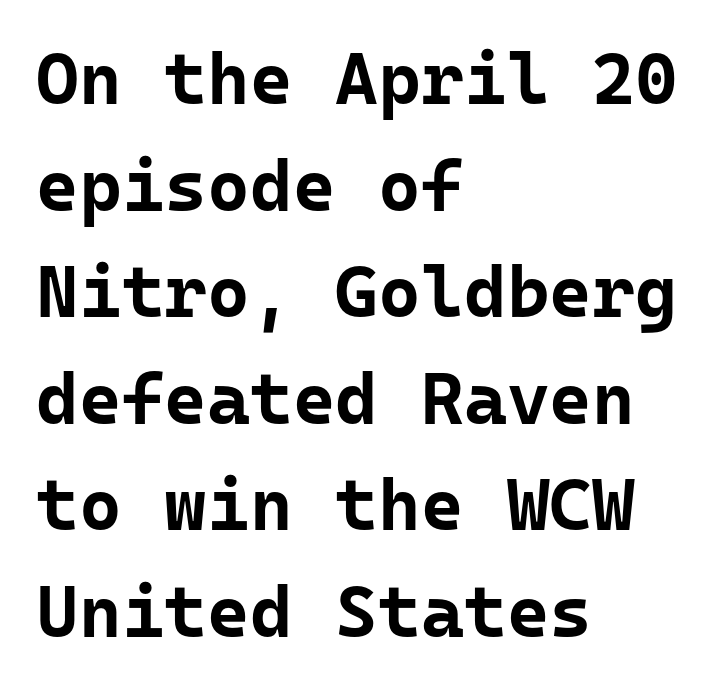
The image shows 73 px bold sans-serif type, upright, monospaced; set left-aligned, normal line spacing (1.46x), normal letter spacing, not underlined; low stroke contrast and a medium x-height.
